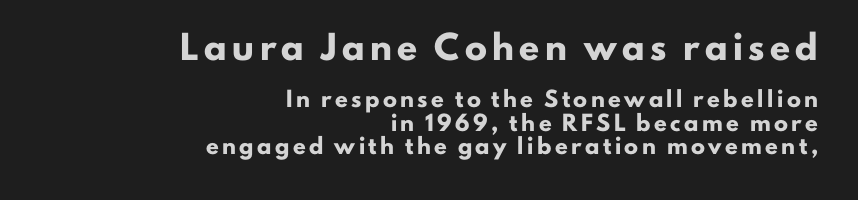
The image shows 22 px bold type, upright; set right-aligned, normal line spacing (1.67x), unusually wide letter spacing (+0.25 em), not underlined; the first (top) block is 1.57x larger.
